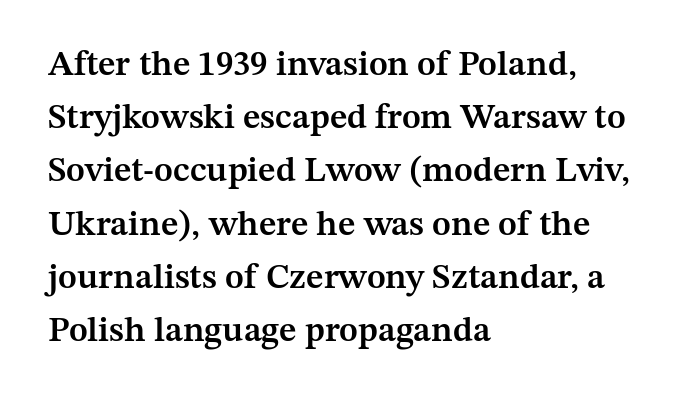
Q: Is the text bold? A: Semi-bold.
Q: Is the text italic (slanted)? A: No, it is upright.
Q: Is the typeface a serif or a sans-serif typeface? A: Serif.
Q: Is the text underlined? A: No.
Q: How is the paragraph aligned? A: Left-aligned.
Q: Is the spacing between letters normal or unusually wide? A: Normal.
Q: Is the spacing between lines tight, normal or loose? A: Normal.
Q: Width (condensed, normal, or wide)? A: Normal.
Q: Stroke contrast? A: Medium.
Q: x-height? A: Medium.
Q: Monospaced? A: No.
